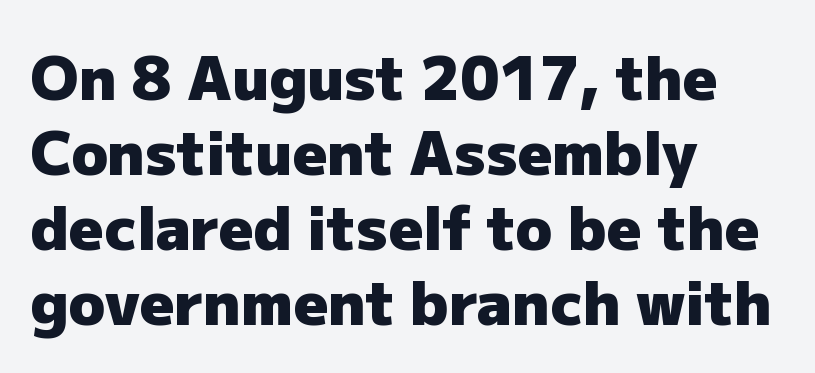
Q: Is the text bold? A: Yes.
Q: Is the text italic (slanted)? A: No, it is upright.
Q: Is the typeface a serif or a sans-serif typeface? A: Sans-serif.
Q: Is the text underlined? A: No.
Q: How is the paragraph aligned? A: Left-aligned.
Q: Is the spacing between letters normal or unusually wide? A: Normal.
Q: Is the spacing between lines tight, normal or loose? A: Normal.
Q: Width (condensed, normal, or wide)? A: Normal.
Q: Stroke contrast? A: Low.
Q: x-height? A: Medium.
Q: Monospaced? A: No.
